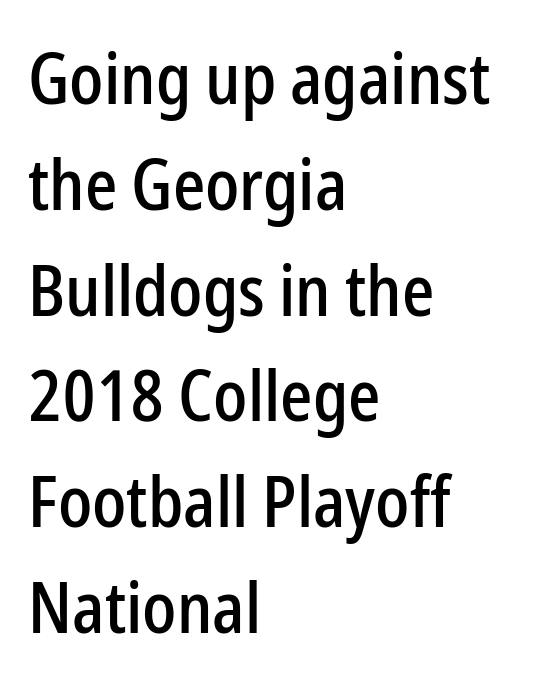
The image shows 71 px condensed sans-serif type, upright; set left-aligned, normal line spacing (1.49x), normal letter spacing, not underlined; low stroke contrast and a medium x-height.
